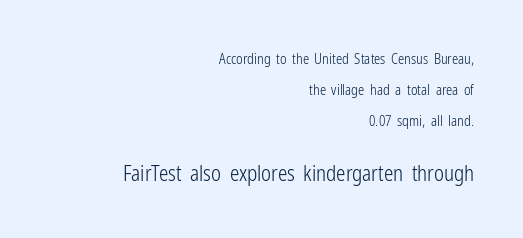
Nothing unusual about the tracking: characters are spaced as the font intends. This sample is right-justified, so line beginnings fall wherever the words allow. Compared with typical paragraphs, the rows here are farther apart. This is roman type, the default non-slanted kind.
